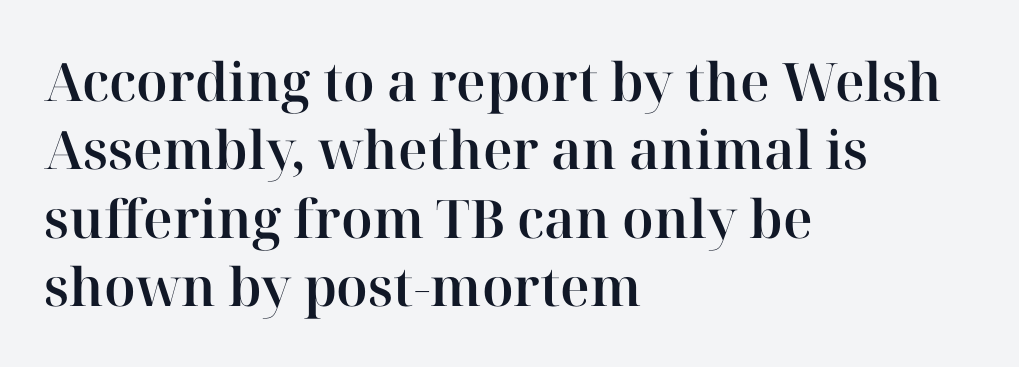
Q: Is the text italic (slanted)? A: No, it is upright.
Q: Is the typeface a serif or a sans-serif typeface? A: Serif.
Q: Is the text underlined? A: No.
Q: How is the paragraph aligned? A: Left-aligned.
Q: Is the spacing between letters normal or unusually wide? A: Normal.
Q: Is the spacing between lines tight, normal or loose? A: Normal.
Q: Width (condensed, normal, or wide)? A: Normal.
Q: Stroke contrast? A: High.
Q: x-height? A: Medium.
Q: Monospaced? A: No.
